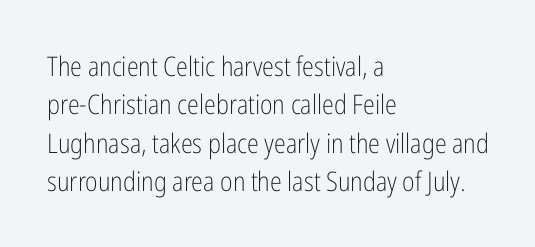
Every row of glyphs begins at an identical x-position on the left. A roman cut, with each character standing at attention. Does the leading feel generous? No, just average. The tracking reads as untouched default to a designer's eye.
